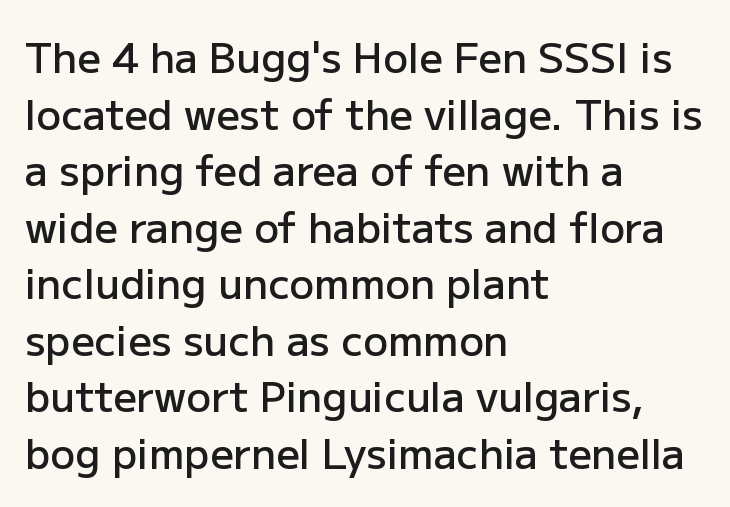
{"serif": "no", "italic": "no", "bold": "semi", "weight": "semibold", "width": "normal", "stroke_contrast": "low", "x_height": "medium", "monospaced": "no", "underline": "no", "align": "left", "line_spacing": "normal", "line_spacing_ratio": 1.38, "letter_spacing": "normal", "letter_spacing_em": 0.0, "glyph_px": 41}
